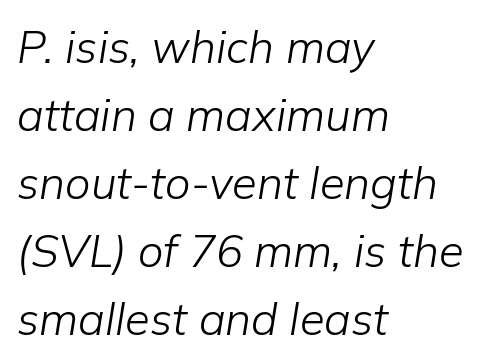
The image shows 45 px light type, italic (leaning right); set left-aligned, normal line spacing (1.51x), normal letter spacing, not underlined; low stroke contrast and a medium x-height.
